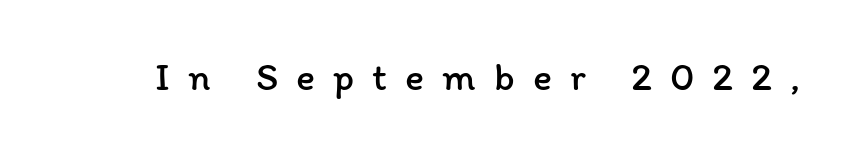
{"italic": "no", "bold": "no", "weight": "regular", "width": "normal", "stroke_contrast": "low", "x_height": "medium", "monospaced": "no", "underline": "no", "letter_spacing": "wide", "letter_spacing_em": 0.45, "glyph_px": 40}
